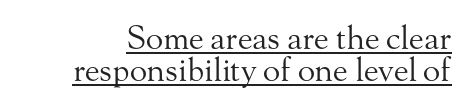
Q: Is the text bold? A: No.
Q: Is the text italic (slanted)? A: No, it is upright.
Q: Is the typeface a serif or a sans-serif typeface? A: Serif.
Q: Is the text underlined? A: Yes.
Q: Is the spacing between letters normal or unusually wide? A: Normal.
Q: Is the spacing between lines tight, normal or loose? A: Tight.
Q: Width (condensed, normal, or wide)? A: Normal.
Q: Stroke contrast? A: Medium.
Q: x-height? A: Small.
Q: Monospaced? A: No.
